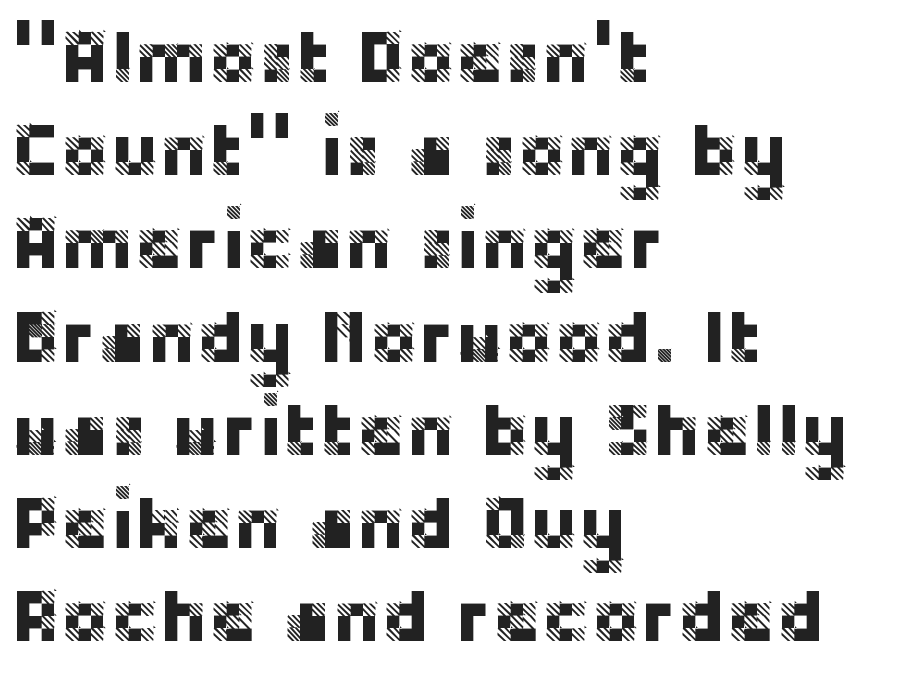
The image shows 74 px sans-serif type, upright; set left-aligned, normal line spacing (1.26x), normal letter spacing, not underlined; low stroke contrast and a large x-height.
